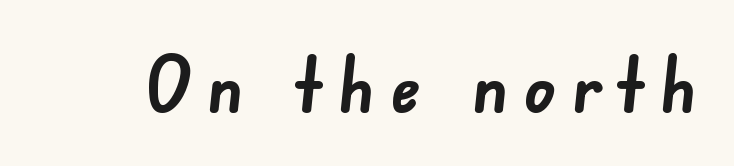
The image shows 77 px semibold sans-serif type; set unusually wide letter spacing (+0.2 em), not underlined; low stroke contrast and a small x-height.
